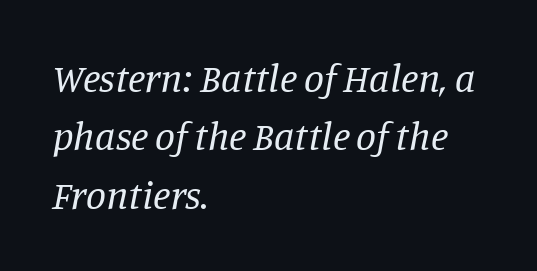
The image shows 40 px regular-weight serif type, italic (leaning right); set left-aligned, normal line spacing (1.46x), normal letter spacing, not underlined; low stroke contrast and a large x-height.
